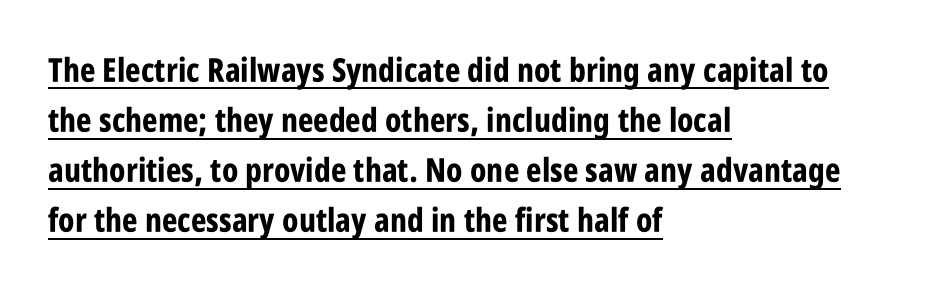
The strokes are fattened all the way to bold. You can tell from the bare stems that sans-serif type was used. The lines are quadded left. Spacing verdict: proportional, widths tailored to each character.
